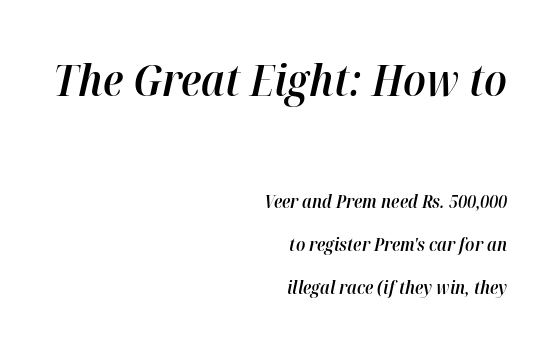
{"italic": "yes", "lean": "right", "slant_degrees": 12, "bold": "semi", "weight": "semibold", "width": "normal", "stroke_contrast": "high", "x_height": "medium", "monospaced": "no", "underline": "no", "align": "right", "line_spacing": "loose", "line_spacing_ratio": 2.38, "letter_spacing": "normal", "letter_spacing_em": 0.0, "larger_block": "first", "size_ratio": 2.44, "glyph_px": 44}
